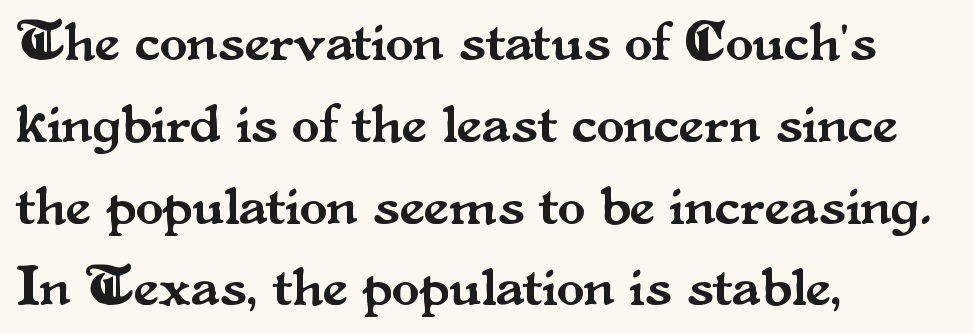
Which margin do the lines hug? The left one — the right edge is uneven. The glyphs in this specimen are seriffed. Underlining? Definitely not there. Rendered with straight, roman letterforms.
